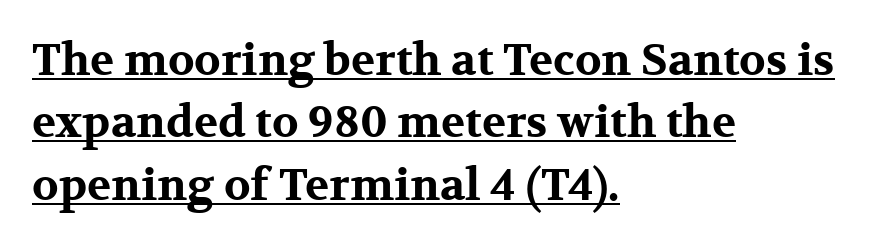
{"serif": "yes", "italic": "no", "bold": "yes", "weight": "bold", "width": "wide", "stroke_contrast": "medium", "x_height": "medium", "monospaced": "no", "underline": "yes", "align": "left", "line_spacing": "normal", "line_spacing_ratio": 1.42, "letter_spacing": "normal", "letter_spacing_em": 0.0, "glyph_px": 44}
